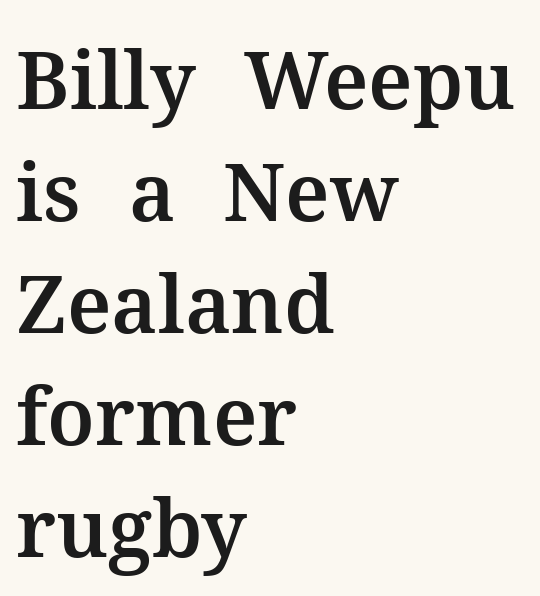
{"serif": "yes", "italic": "no", "width": "normal", "stroke_contrast": "medium", "x_height": "medium", "monospaced": "no", "underline": "no", "align": "left", "line_spacing": "normal", "line_spacing_ratio": 1.4, "letter_spacing": "normal", "letter_spacing_em": 0.0, "glyph_px": 80}
